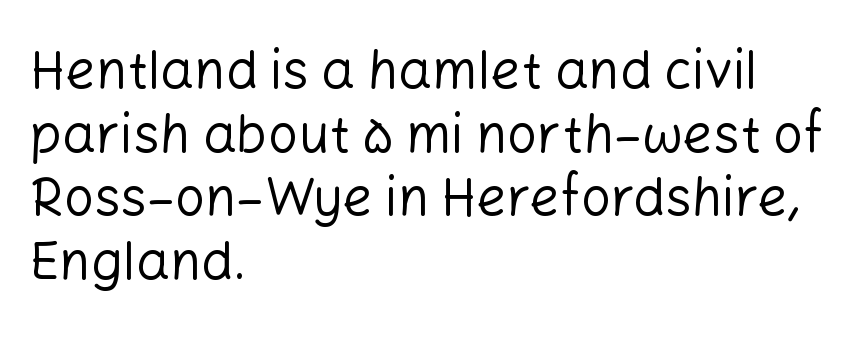
{"serif": "no", "italic": "no", "bold": "no", "weight": "regular", "width": "normal", "stroke_contrast": "low", "x_height": "medium", "monospaced": "no", "underline": "no", "align": "left", "line_spacing_ratio": 1.2, "letter_spacing": "normal", "letter_spacing_em": 0.0, "glyph_px": 53}
